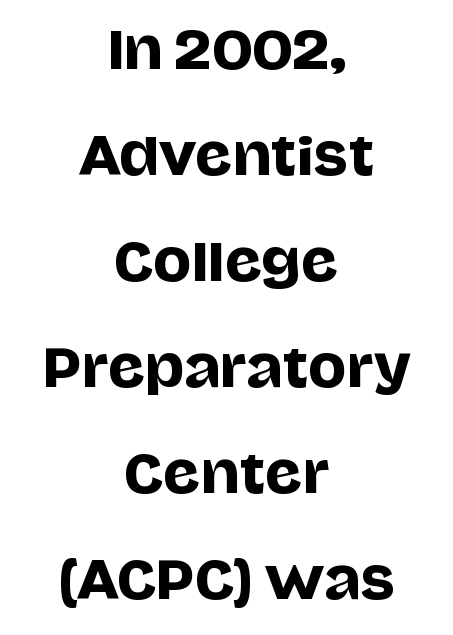
The image shows 51 px sans-serif type, upright; set centered, loose line spacing (2.08x), normal letter spacing, not underlined; low stroke contrast and a large x-height.
